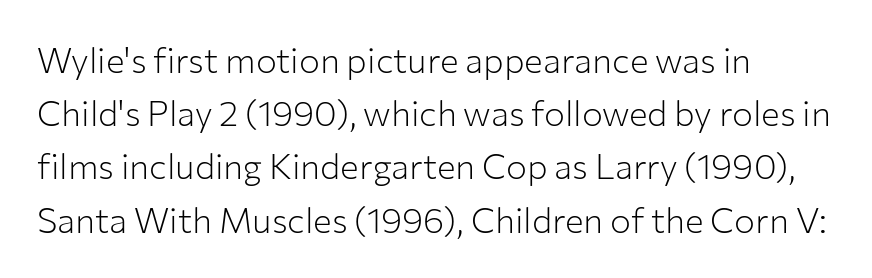
The image shows 35 px light sans-serif type, upright; set left-aligned, normal line spacing (1.52x), normal letter spacing, not underlined; low stroke contrast and a medium x-height.
